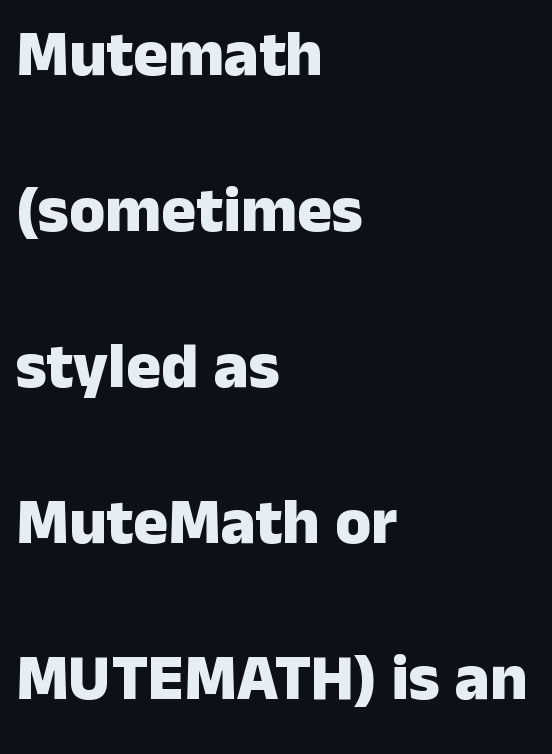
The image shows 65 px heavy sans-serif type, upright; set left-aligned, loose line spacing (2.4x), normal letter spacing, not underlined; low stroke contrast and a medium x-height.
